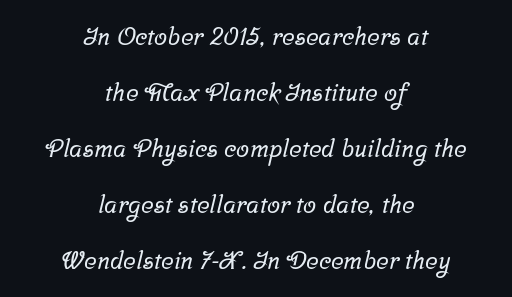
The image shows 24 px text type; set centered, loose line spacing (2.33x), normal letter spacing, not underlined.
